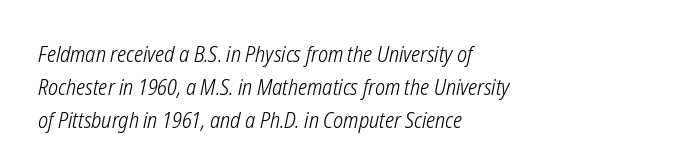
{"italic": "yes", "lean": "right", "slant_degrees": 12, "bold": "no", "underline": "no", "align": "left", "line_spacing": "normal", "line_spacing_ratio": 1.51, "letter_spacing": "normal", "letter_spacing_em": 0.0, "glyph_px": 22}
